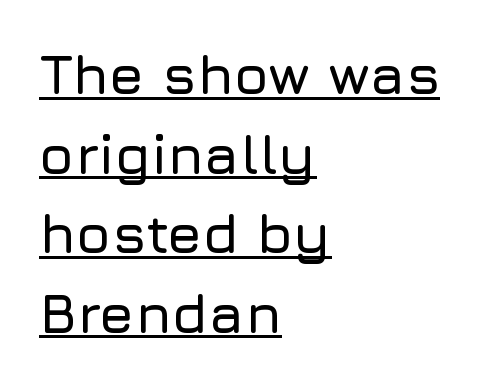
Q: Is the text italic (slanted)? A: No, it is upright.
Q: Is the typeface a serif or a sans-serif typeface? A: Sans-serif.
Q: Is the text underlined? A: Yes.
Q: How is the paragraph aligned? A: Left-aligned.
Q: Is the spacing between letters normal or unusually wide? A: Normal.
Q: Is the spacing between lines tight, normal or loose? A: Normal.
Q: Width (condensed, normal, or wide)? A: Normal.
Q: Stroke contrast? A: Low.
Q: x-height? A: Medium.
Q: Monospaced? A: No.
